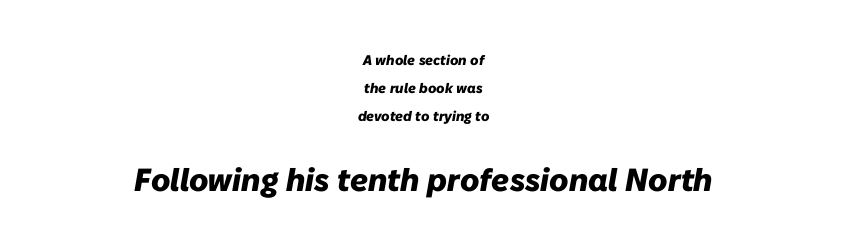
{"italic": "yes", "lean": "right", "slant_degrees": 10, "bold": "yes", "weight": "heavy", "width": "normal", "stroke_contrast": "low", "x_height": "medium", "monospaced": "no", "underline": "no", "align": "center", "line_spacing": "loose", "line_spacing_ratio": 2.01, "letter_spacing": "normal", "letter_spacing_em": 0.0, "larger_block": "second", "size_ratio": 2.29, "glyph_px": 32}
